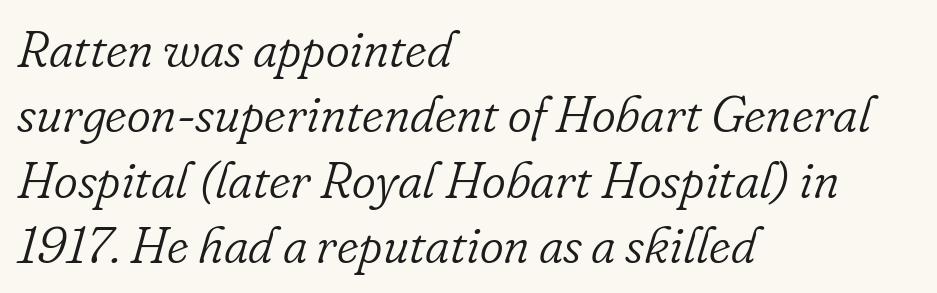
{"serif": "yes", "italic": "yes", "lean": "right", "slant_degrees": 16, "bold": "no", "weight": "light", "width": "normal", "stroke_contrast": "low", "x_height": "small", "monospaced": "no", "underline": "no", "align": "left", "line_spacing": "normal", "line_spacing_ratio": 1.28, "letter_spacing": "normal", "letter_spacing_em": 0.0, "glyph_px": 51}
